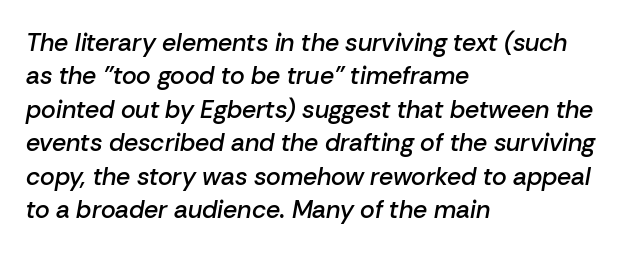
{"italic": "yes", "lean": "right", "slant_degrees": 10, "bold": "semi", "underline": "no", "align": "left", "line_spacing": "normal", "line_spacing_ratio": 1.34, "letter_spacing": "normal", "letter_spacing_em": 0.0, "glyph_px": 25}
